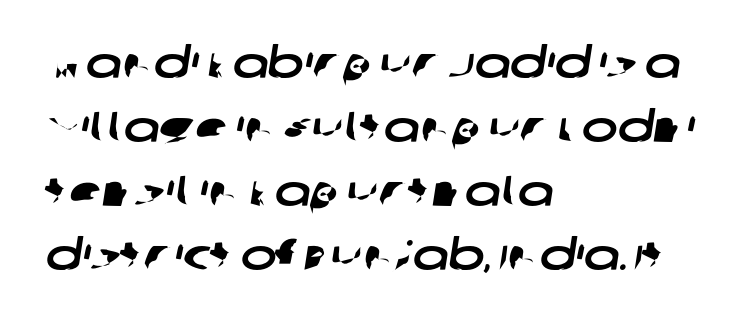
The image shows 43 px wide sans-serif type; set left-aligned, normal line spacing (1.49x), normal letter spacing, not underlined; low stroke contrast and a large x-height.
